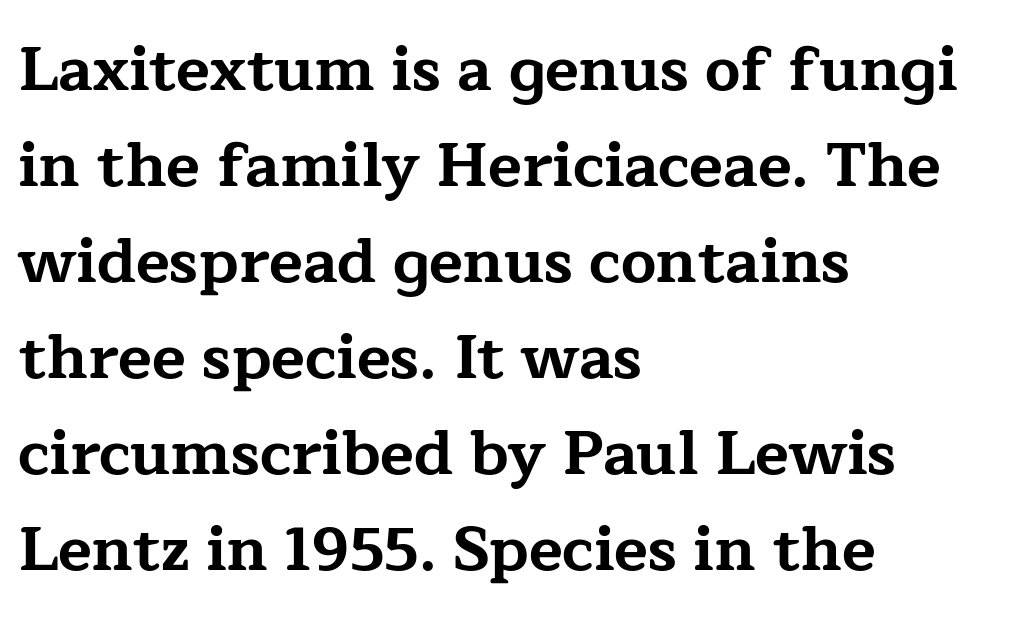
{"serif": "yes", "italic": "no", "bold": "yes", "weight": "bold", "width": "wide", "stroke_contrast": "low", "x_height": "medium", "monospaced": "no", "underline": "no", "align": "left", "line_spacing": "normal", "line_spacing_ratio": 1.55, "letter_spacing": "normal", "letter_spacing_em": 0.0, "glyph_px": 62}
